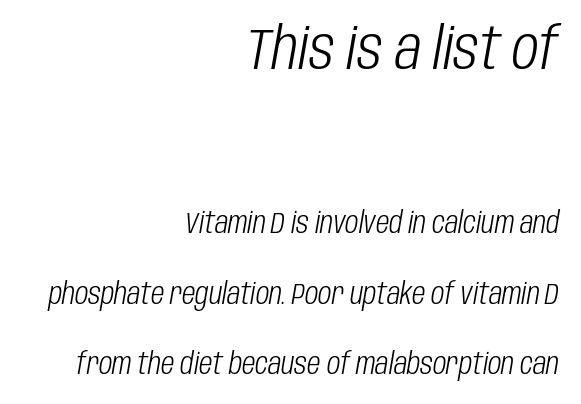
Q: Is the text bold? A: No.
Q: Is the text italic (slanted)? A: Yes, it leans right by about 10 degrees.
Q: Is the text underlined? A: No.
Q: How is the paragraph aligned? A: Right-aligned.
Q: Is the spacing between letters normal or unusually wide? A: Normal.
Q: Is the spacing between lines tight, normal or loose? A: Loose.
Q: Which block of text is set in a larger size, the first (top) or the second (bottom)? A: The first (top) one.
Q: Width (condensed, normal, or wide)? A: Condensed.
Q: Stroke contrast? A: Low.
Q: x-height? A: Large.
Q: Monospaced? A: No.
